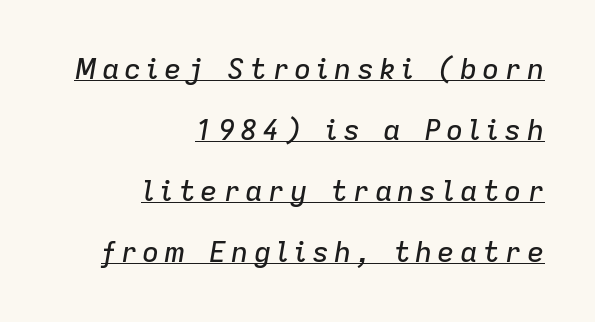
The image shows 29 px text type, italic (leaning right); set right-aligned, loose line spacing (2.1x), underlined; low stroke contrast and a medium x-height.
